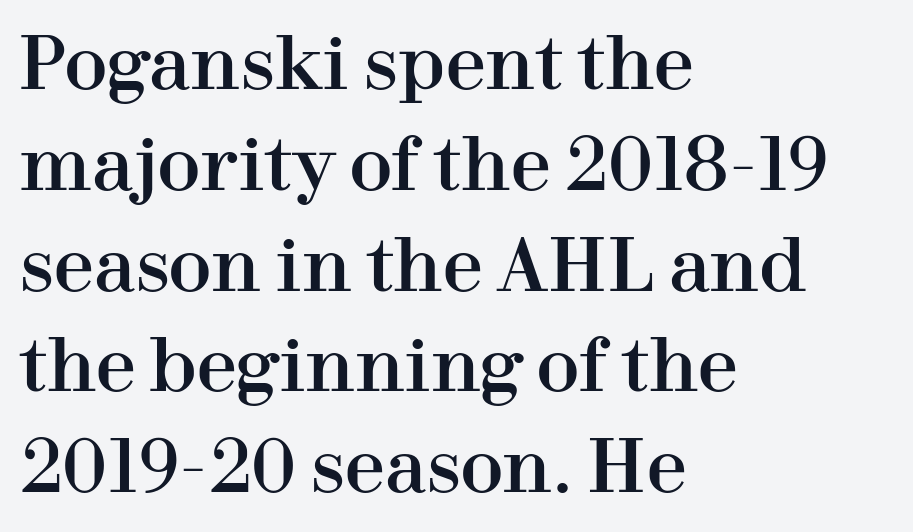
The image shows 72 px serif type, upright; set left-aligned, normal line spacing (1.4x), normal letter spacing, not underlined; high stroke contrast and a medium x-height.
